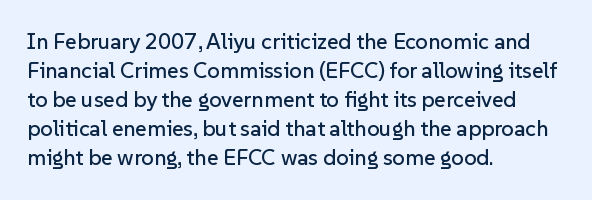
The image shows 22 px text type, upright; set left-aligned, normal line spacing (1.32x), normal letter spacing, not underlined.
